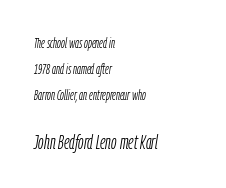
Q: Is the text bold? A: No.
Q: Is the text italic (slanted)? A: Yes, it leans right by about 9 degrees.
Q: Is the text underlined? A: No.
Q: How is the paragraph aligned? A: Left-aligned.
Q: Is the spacing between letters normal or unusually wide? A: Normal.
Q: Which block of text is set in a larger size, the first (top) or the second (bottom)? A: The second (bottom) one.
